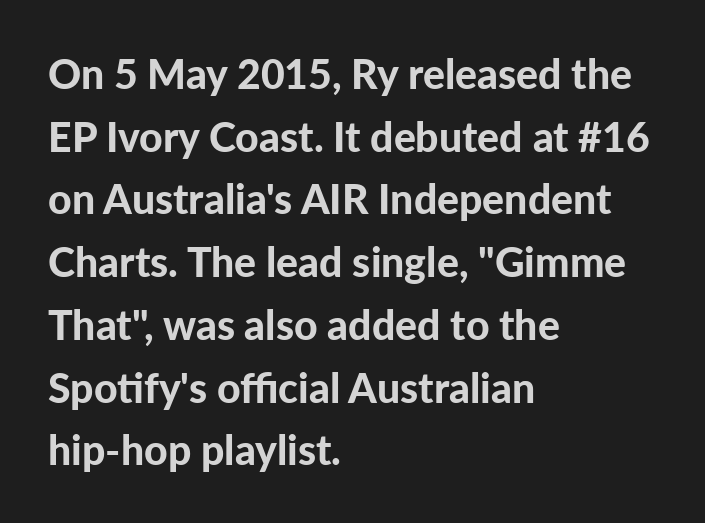
The image shows 41 px bold sans-serif type, upright; set left-aligned, normal line spacing (1.53x), normal letter spacing, not underlined; low stroke contrast and a medium x-height.
